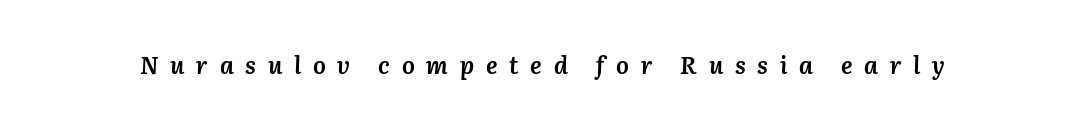
{"italic": "yes", "lean": "right", "slant_degrees": 3, "bold": "yes", "underline": "no", "letter_spacing": "wide", "letter_spacing_em": 0.49, "glyph_px": 24}
